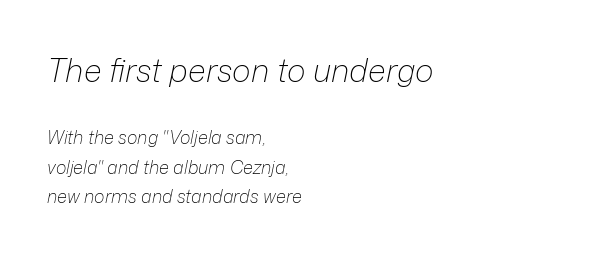
Is the letter spacing exaggerated? No — it looks like the ordinary default. Any mark beneath the type? The region is blank. Honestly, the row spacing looks completely unremarkable. Left-aligned paragraph, ragged on the right. Each letter keeps its own natural width here, so spacing adapts to shape.
